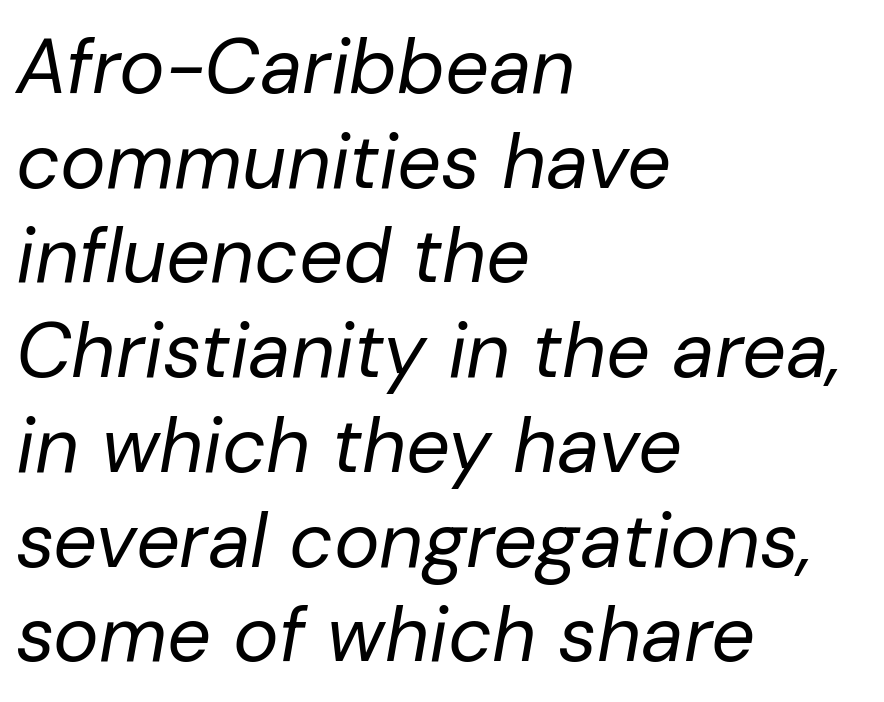
Each letter keeps its own natural width here, so spacing adapts to shape. The font's italic variant was chosen for this text. There is no visible air inserted between adjacent glyphs. Quick note: underline off.
